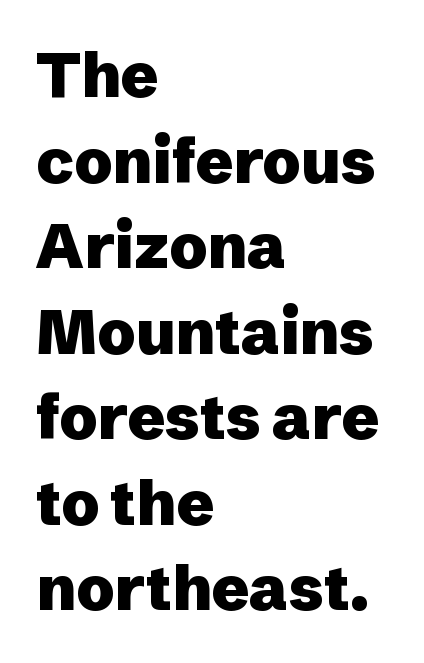
Q: Is the text bold? A: Yes.
Q: Is the text italic (slanted)? A: No, it is upright.
Q: Is the typeface a serif or a sans-serif typeface? A: Sans-serif.
Q: Is the text underlined? A: No.
Q: How is the paragraph aligned? A: Left-aligned.
Q: Is the spacing between letters normal or unusually wide? A: Normal.
Q: Is the spacing between lines tight, normal or loose? A: Normal.
Q: Width (condensed, normal, or wide)? A: Normal.
Q: Stroke contrast? A: Low.
Q: x-height? A: Medium.
Q: Monospaced? A: No.
